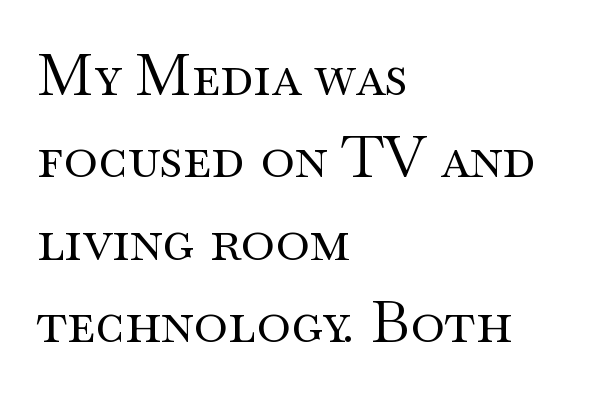
Q: Is the text bold? A: No.
Q: Is the text italic (slanted)? A: No, it is upright.
Q: Is the typeface a serif or a sans-serif typeface? A: Serif.
Q: Is the text underlined? A: No.
Q: How is the paragraph aligned? A: Left-aligned.
Q: Is the spacing between letters normal or unusually wide? A: Normal.
Q: Is the spacing between lines tight, normal or loose? A: Normal.
Q: Width (condensed, normal, or wide)? A: Wide.
Q: Stroke contrast? A: Medium.
Q: x-height? A: Small.
Q: Monospaced? A: No.
